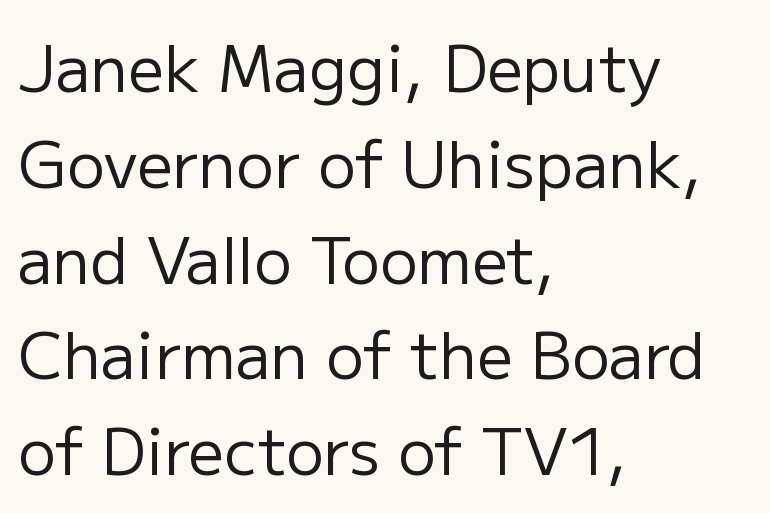
Q: Is the text bold? A: No.
Q: Is the text italic (slanted)? A: No, it is upright.
Q: Is the typeface a serif or a sans-serif typeface? A: Sans-serif.
Q: Is the text underlined? A: No.
Q: How is the paragraph aligned? A: Left-aligned.
Q: Is the spacing between letters normal or unusually wide? A: Normal.
Q: Is the spacing between lines tight, normal or loose? A: Normal.
Q: Width (condensed, normal, or wide)? A: Normal.
Q: Stroke contrast? A: Low.
Q: x-height? A: Medium.
Q: Monospaced? A: No.
